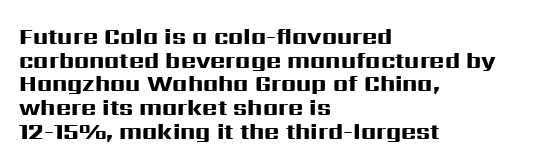
Honestly, the rows look squashed on top of each other. Glyph-to-glyph distance matches everyday printed text. Descenders are the only things crossing below the line. Heavy, bold letterforms. The compositor pushed each line to the left boundary.
